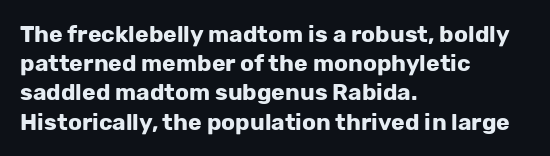
Q: Is the text bold? A: Yes.
Q: Is the text italic (slanted)? A: No, it is upright.
Q: Is the text underlined? A: No.
Q: How is the paragraph aligned? A: Left-aligned.
Q: Is the spacing between letters normal or unusually wide? A: Normal.
Q: Is the spacing between lines tight, normal or loose? A: Normal.
